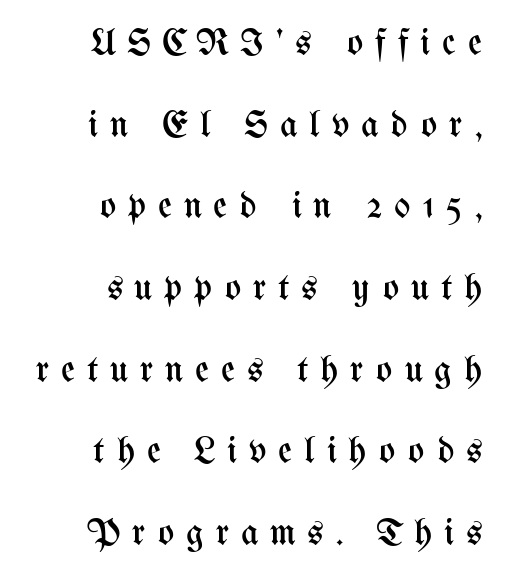
The image shows 38 px regular-weight, condensed type, upright; set right-aligned, loose line spacing (2.15x), unusually wide letter spacing (+0.31 em), not underlined; medium stroke contrast and a medium x-height.
